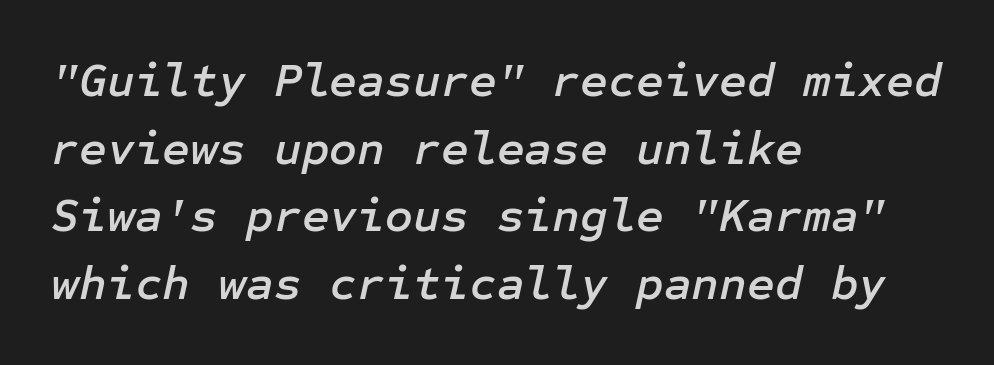
{"italic": "yes", "lean": "right", "slant_degrees": 12, "width": "normal", "stroke_contrast": "low", "x_height": "medium", "underline": "no", "align": "left", "line_spacing": "normal", "line_spacing_ratio": 1.41, "letter_spacing": "normal", "letter_spacing_em": 0.0, "glyph_px": 48}
